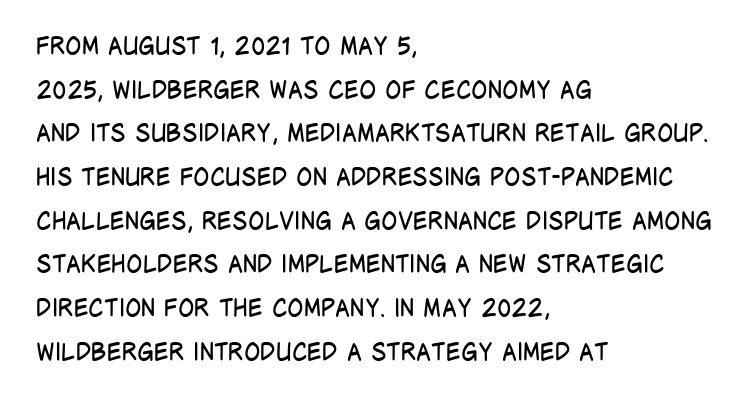
The image shows 24 px text type, upright; set left-aligned, line spacing 1.82x, normal letter spacing, not underlined.
